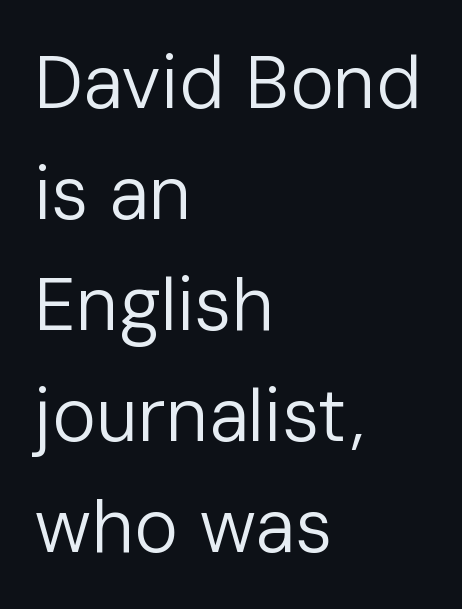
{"serif": "no", "italic": "no", "bold": "no", "weight": "regular", "width": "normal", "stroke_contrast": "low", "x_height": "medium", "monospaced": "no", "underline": "no", "align": "left", "line_spacing": "normal", "line_spacing_ratio": 1.5, "letter_spacing": "normal", "letter_spacing_em": 0.0, "glyph_px": 74}
